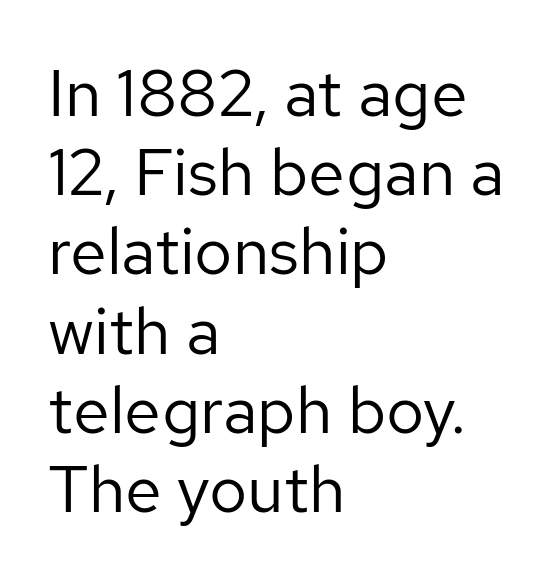
The image shows 66 px regular-weight sans-serif type, upright; set left-aligned, line spacing 1.2x, normal letter spacing, not underlined; low stroke contrast and a medium x-height.
